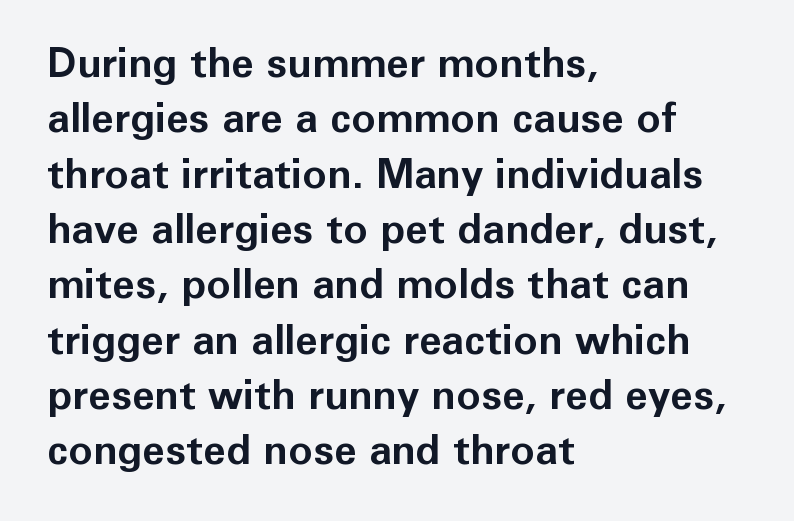
Q: Is the text bold? A: Yes.
Q: Is the text italic (slanted)? A: No, it is upright.
Q: Is the typeface a serif or a sans-serif typeface? A: Sans-serif.
Q: Is the text underlined? A: No.
Q: How is the paragraph aligned? A: Left-aligned.
Q: Is the spacing between letters normal or unusually wide? A: Normal.
Q: Is the spacing between lines tight, normal or loose? A: Normal.
Q: Width (condensed, normal, or wide)? A: Normal.
Q: Stroke contrast? A: Low.
Q: x-height? A: Medium.
Q: Monospaced? A: No.
